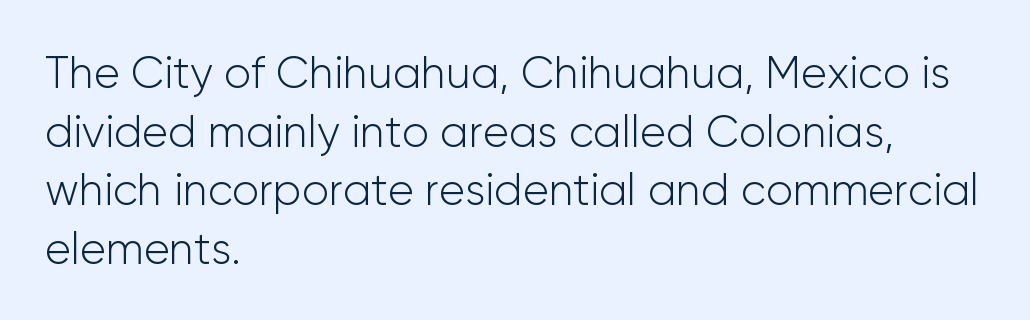
Q: Is the text bold? A: No.
Q: Is the text italic (slanted)? A: No, it is upright.
Q: Is the typeface a serif or a sans-serif typeface? A: Sans-serif.
Q: Is the text underlined? A: No.
Q: How is the paragraph aligned? A: Left-aligned.
Q: Is the spacing between letters normal or unusually wide? A: Normal.
Q: Is the spacing between lines tight, normal or loose? A: Normal.
Q: Width (condensed, normal, or wide)? A: Normal.
Q: Stroke contrast? A: Low.
Q: x-height? A: Medium.
Q: Monospaced? A: No.
